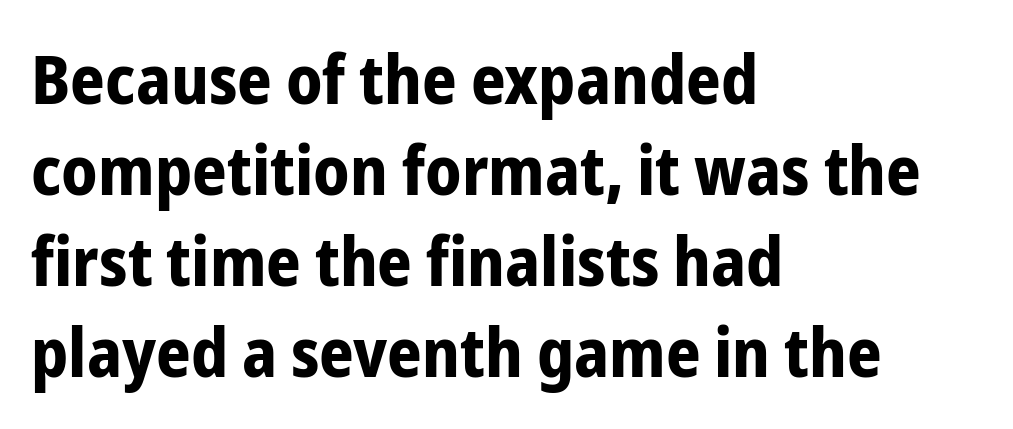
The image shows 68 px bold, condensed sans-serif type, upright; set left-aligned, normal line spacing (1.34x), normal letter spacing, not underlined; low stroke contrast and a medium x-height.
